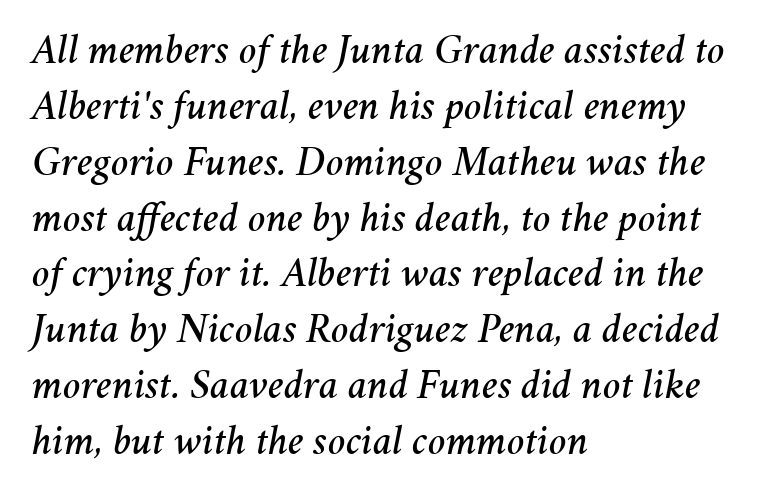
Inter-character spacing is left at the font's built-in metrics. The strip under each line holds only bare page. All the whitespace from short lines collects on the right. The axis of the letterforms is tilted away from vertical. Is this a fixed-width face? No — the glyphs have proportional, varying widths. Students, observe: this is what conventionally led text looks like.
